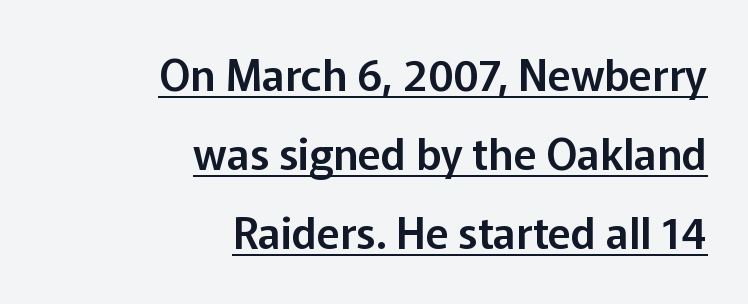
Q: Is the text italic (slanted)? A: No, it is upright.
Q: Is the typeface a serif or a sans-serif typeface? A: Sans-serif.
Q: Is the text underlined? A: Yes.
Q: How is the paragraph aligned? A: Right-aligned.
Q: Is the spacing between letters normal or unusually wide? A: Normal.
Q: Width (condensed, normal, or wide)? A: Normal.
Q: Stroke contrast? A: Low.
Q: x-height? A: Medium.
Q: Monospaced? A: No.
